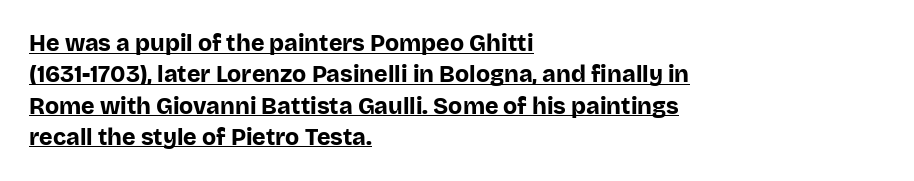
Q: Is the text bold? A: Yes.
Q: Is the text italic (slanted)? A: No, it is upright.
Q: Is the text underlined? A: Yes.
Q: How is the paragraph aligned? A: Left-aligned.
Q: Is the spacing between letters normal or unusually wide? A: Normal.
Q: Is the spacing between lines tight, normal or loose? A: Normal.
